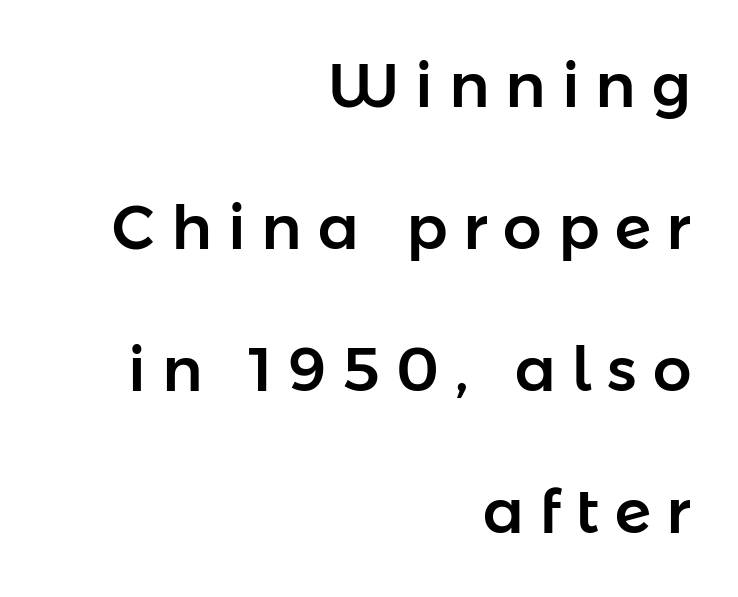
Check under the words: just untouched page. The passage shown is typeset with a sans-serif family. Vertical spacing — loose. Character widths vary here, with narrow letters taking less room than wide ones.
